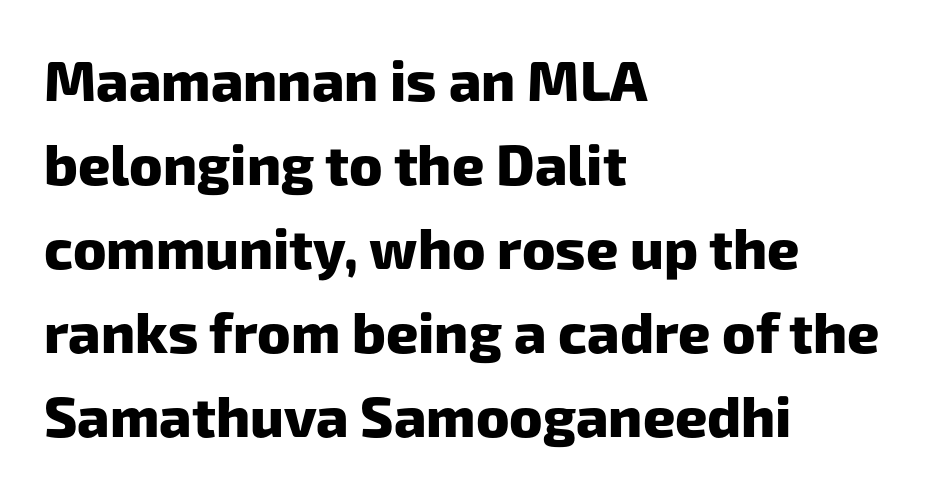
The image shows 56 px heavy sans-serif type; set left-aligned, normal line spacing (1.5x), normal letter spacing, not underlined; low stroke contrast and a medium x-height.
